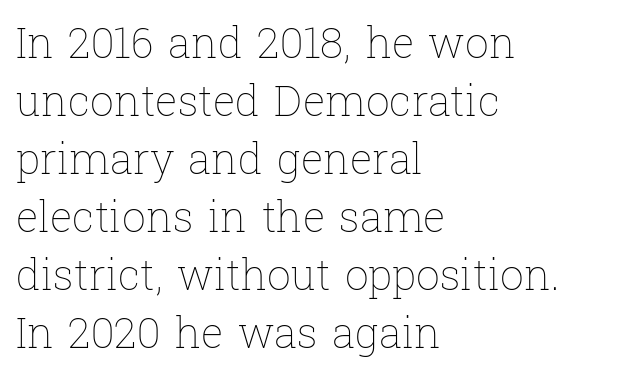
The passage shown is typed in a proportional face where columns would drift. Students, observe: this is what conventionally led text looks like. Heaviness? Minimal to ordinary, like unemphasized prose. Observe the ordinary spacing: letters are neighbours, not strangers.
